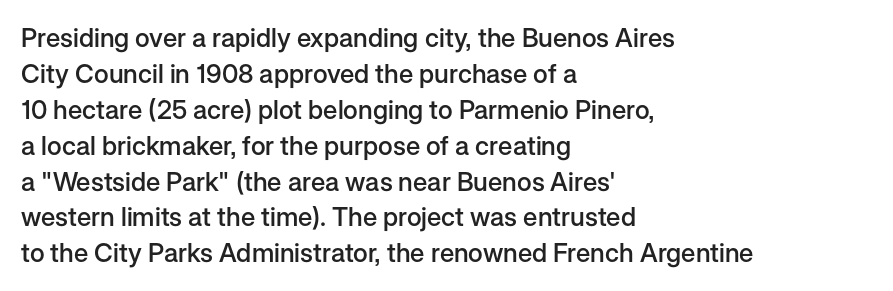
The image shows 26 px text type, upright; set left-aligned, normal line spacing (1.38x), normal letter spacing, not underlined.
